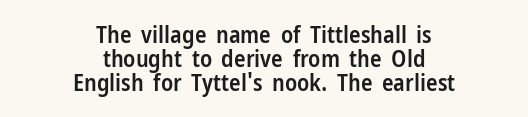
{"italic": "no", "bold": "semi", "underline": "no", "align": "center", "line_spacing": "tight", "line_spacing_ratio": 1.0, "letter_spacing": "normal", "letter_spacing_em": 0.0, "glyph_px": 24}
